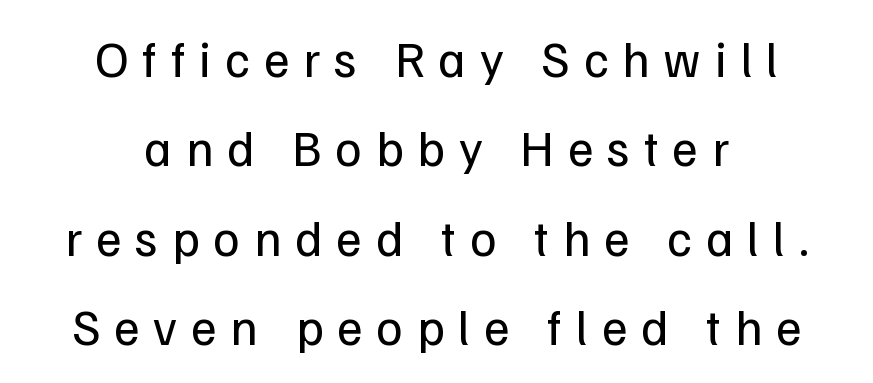
The image shows 50 px regular-weight sans-serif type, upright; set centered, line spacing 1.79x, unusually wide letter spacing (+0.28 em), not underlined; low stroke contrast and a medium x-height.
